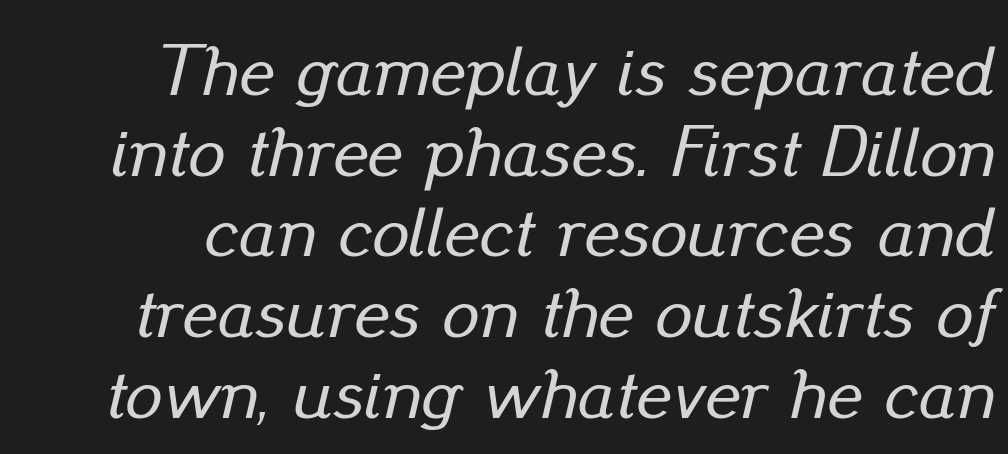
Q: Is the text italic (slanted)? A: Yes, it leans right by about 13 degrees.
Q: Is the text underlined? A: No.
Q: Is the spacing between letters normal or unusually wide? A: Normal.
Q: Is the spacing between lines tight, normal or loose? A: Tight.
Q: Width (condensed, normal, or wide)? A: Normal.
Q: Stroke contrast? A: Low.
Q: x-height? A: Small.
Q: Monospaced? A: No.
